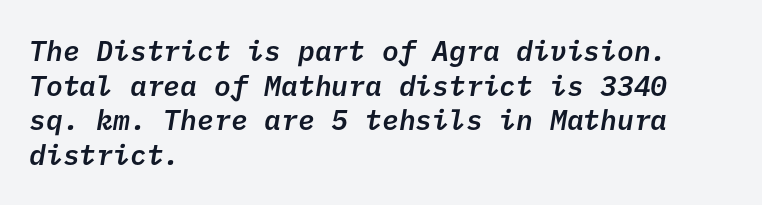
The image shows 28 px semibold sans-serif type; set left-aligned, line spacing 1.24x, normal letter spacing, not underlined; low stroke contrast and a medium x-height.
